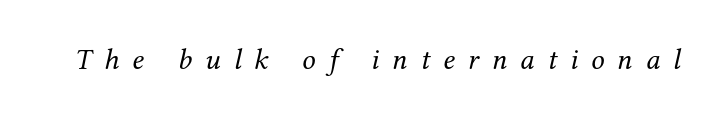
Each row of text sits above clean, open space. Think of a printed novel: that variable character pitch is what you see here. The passage shown leans; its letterforms are oblique. Is the type heavy? It reads as light-to-regular instead. The glyphs in this specimen are seriffed. Letter spacing: wide.
